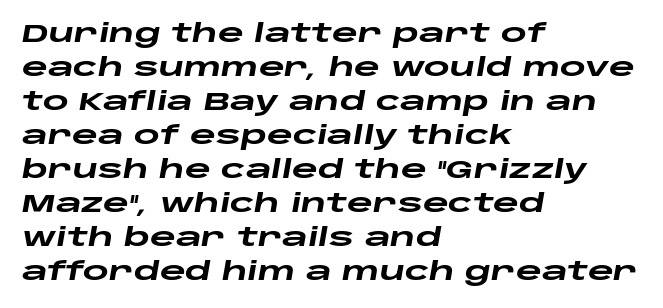
Glyph-to-glyph distance matches everyday printed text. A clean baseline with only descenders dipping below it. This sample keeps an unexceptional amount of space between lines. If you drew a line through each stem, it would be angled. The passage shown is emphatically bold.
